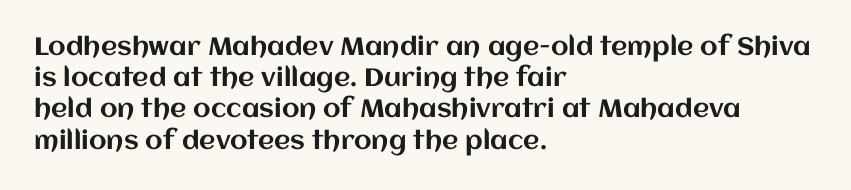
The image shows 25 px text type, upright; set left-aligned, normal line spacing (1.25x), normal letter spacing, not underlined.
